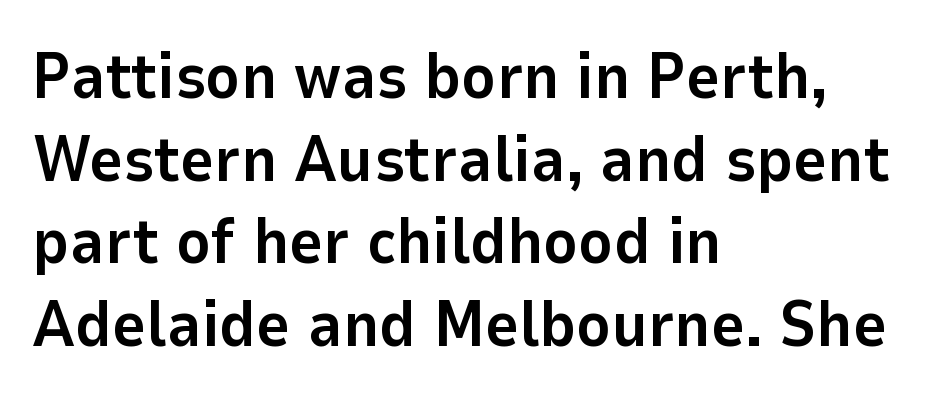
{"serif": "no", "italic": "no", "bold": "yes", "weight": "bold", "width": "normal", "stroke_contrast": "low", "x_height": "medium", "monospaced": "no", "underline": "no", "align": "left", "line_spacing": "normal", "line_spacing_ratio": 1.27, "letter_spacing": "normal", "letter_spacing_em": 0.0, "glyph_px": 65}
